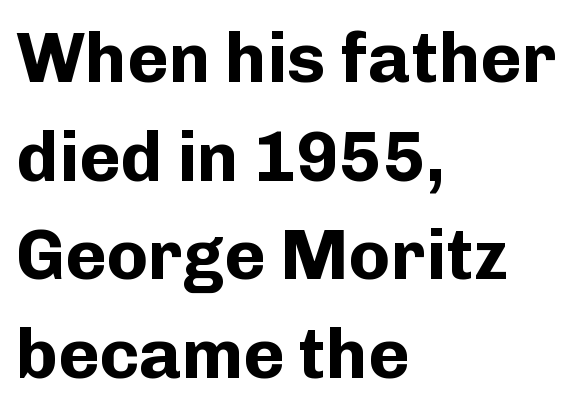
{"serif": "no", "italic": "no", "bold": "yes", "weight": "bold", "width": "normal", "stroke_contrast": "low", "x_height": "medium", "monospaced": "no", "underline": "no", "align": "left", "line_spacing": "normal", "line_spacing_ratio": 1.41, "letter_spacing": "normal", "letter_spacing_em": 0.0, "glyph_px": 70}
